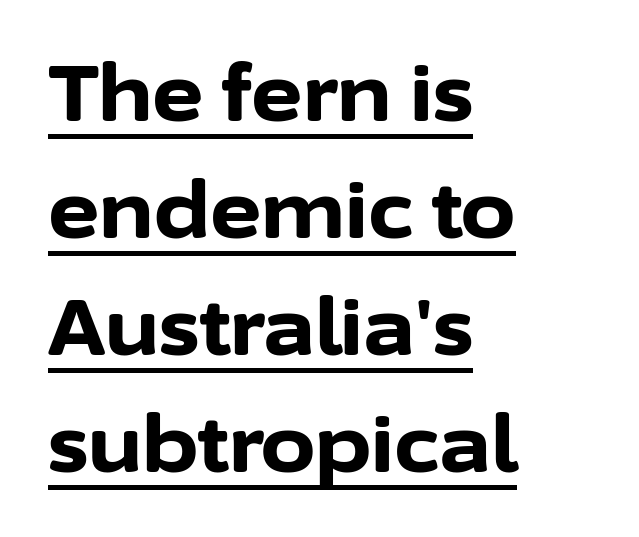
The image shows 78 px bold sans-serif type, upright; set left-aligned, normal line spacing (1.5x), normal letter spacing, underlined; low stroke contrast and a medium x-height.
